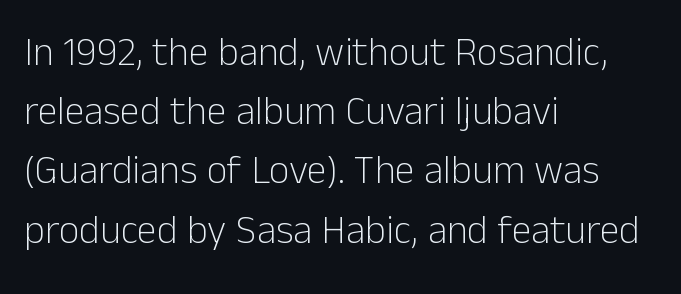
Q: Is the text bold? A: No.
Q: Is the text italic (slanted)? A: No, it is upright.
Q: Is the typeface a serif or a sans-serif typeface? A: Sans-serif.
Q: Is the text underlined? A: No.
Q: How is the paragraph aligned? A: Left-aligned.
Q: Is the spacing between letters normal or unusually wide? A: Normal.
Q: Is the spacing between lines tight, normal or loose? A: Normal.
Q: Width (condensed, normal, or wide)? A: Normal.
Q: Stroke contrast? A: Low.
Q: x-height? A: Medium.
Q: Monospaced? A: No.
